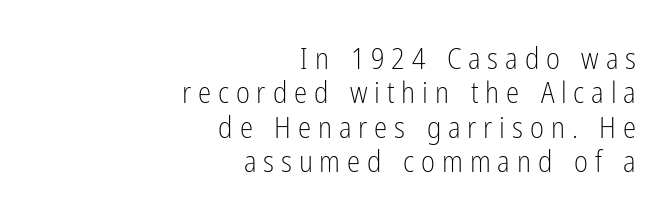
{"serif": "no", "italic": "no", "bold": "no", "weight": "light", "width": "condensed", "stroke_contrast": "low", "x_height": "medium", "monospaced": "no", "underline": "no", "align": "right", "line_spacing": "tight", "line_spacing_ratio": 1.15, "letter_spacing": "wide", "letter_spacing_em": 0.23, "glyph_px": 30}
